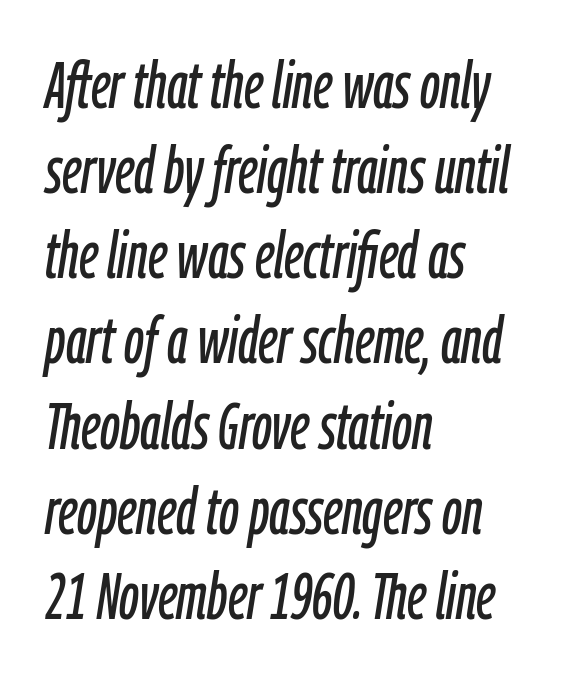
Character widths vary here, with narrow letters taking less room than wide ones. Underline: absent. Vertically, the passage feels balanced, rows spaced as you'd expect. The face used here is rendered with its standard letterfit. Every row of glyphs begins at an identical x-position on the left. The rendering applies a slant to the glyphs.
